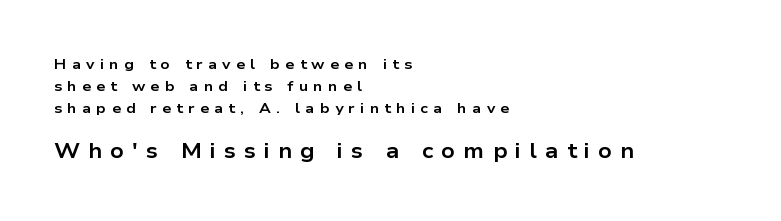
{"italic": "no", "bold": "yes", "underline": "no", "align": "left", "line_spacing": "normal", "line_spacing_ratio": 1.56, "letter_spacing": "wide", "letter_spacing_em": 0.38, "larger_block": "second", "size_ratio": 1.5, "glyph_px": 21}
